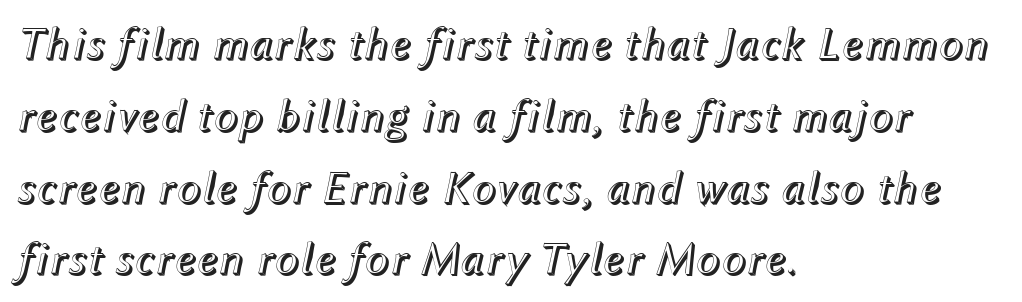
{"italic": "yes", "lean": "right", "slant_degrees": 12, "width": "normal", "x_height": "medium", "monospaced": "no", "underline": "no", "align": "left", "line_spacing": "normal", "line_spacing_ratio": 1.56, "letter_spacing": "normal", "letter_spacing_em": 0.0, "glyph_px": 46}
